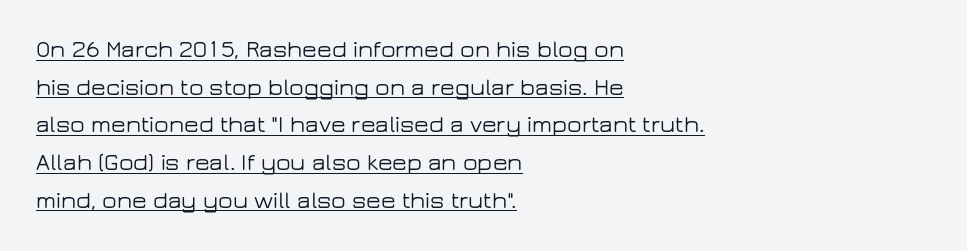
This sample uses an upright cut, with every glyph sitting square on the baseline. Tracking here is standard; glyphs follow each other at the usual distance. The rendering uses a moderate line-height, typical for paragraphs. Horizontal alignment here is leftward, the default for most running prose. Emphasis is given by a line drawn under the lettering.
